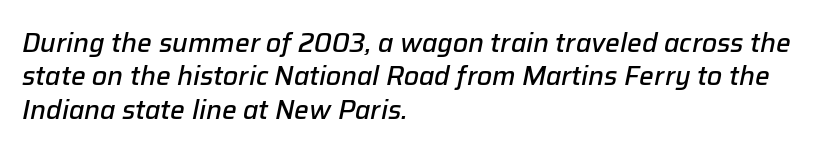
The foot of each line stays bare and open. Whoever set this chose a conventional vertical rhythm. There's an unmistakable incline to the writing here. The paragraph has a hard left edge and a soft right edge. Every letter is mildly thick-stroked: semibold rather than bold. Nobody touched the tracking dial on this one.
